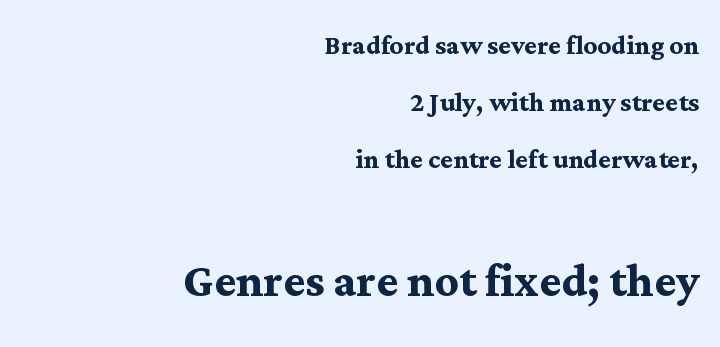
The image shows 59 px semibold serif type, upright; set right-aligned, normal line spacing (1.68x), normal letter spacing, not underlined; the second (bottom) block is 1.74x larger; medium stroke contrast and a medium x-height.
